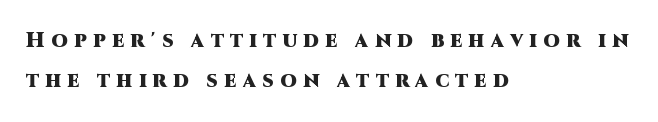
On the weight axis this lands at bold, roughly 700. Tall strokes in this sample are plumb rather than angled. The lines are quadded left. Interline gaps are noticeably wide in this sample. Honestly, there is no underline to notice here at all. Loose tracking; the words dissolve into strings of separated letters.
